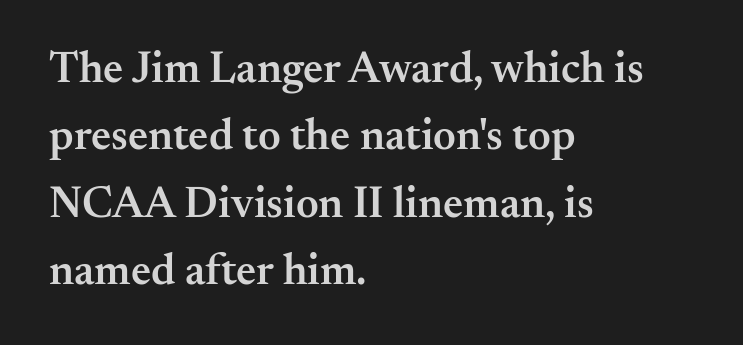
Q: Is the text bold? A: Semi-bold.
Q: Is the text italic (slanted)? A: No, it is upright.
Q: Is the typeface a serif or a sans-serif typeface? A: Serif.
Q: Is the text underlined? A: No.
Q: How is the paragraph aligned? A: Left-aligned.
Q: Is the spacing between letters normal or unusually wide? A: Normal.
Q: Is the spacing between lines tight, normal or loose? A: Normal.
Q: Width (condensed, normal, or wide)? A: Normal.
Q: Stroke contrast? A: Medium.
Q: x-height? A: Small.
Q: Monospaced? A: No.
